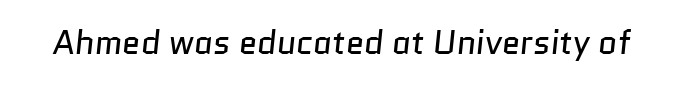
The image shows 33 px regular-weight sans-serif type; set normal letter spacing, not underlined; low stroke contrast and a medium x-height.
